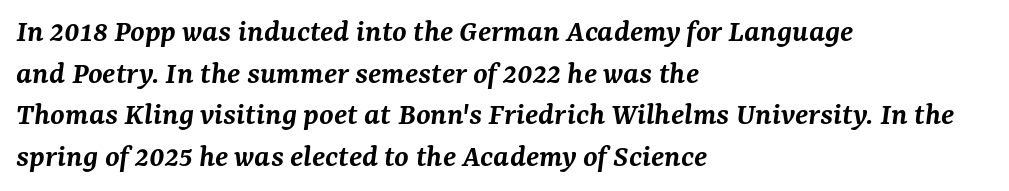
Q: Is the text bold? A: Semi-bold.
Q: Is the text italic (slanted)? A: Yes, it leans right by about 7 degrees.
Q: Is the typeface a serif or a sans-serif typeface? A: Serif.
Q: Is the text underlined? A: No.
Q: How is the paragraph aligned? A: Left-aligned.
Q: Is the spacing between letters normal or unusually wide? A: Normal.
Q: Is the spacing between lines tight, normal or loose? A: Normal.
Q: Width (condensed, normal, or wide)? A: Normal.
Q: Stroke contrast? A: Medium.
Q: x-height? A: Medium.
Q: Monospaced? A: No.
